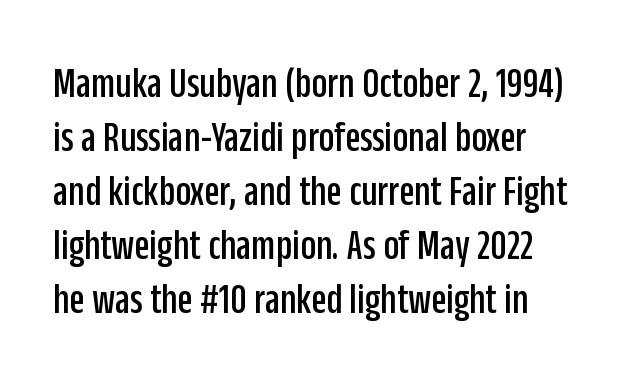
{"serif": "no", "italic": "no", "width": "condensed", "stroke_contrast": "low", "x_height": "large", "monospaced": "no", "underline": "no", "line_spacing_ratio": 1.23, "letter_spacing": "normal", "letter_spacing_em": 0.0, "glyph_px": 44}
